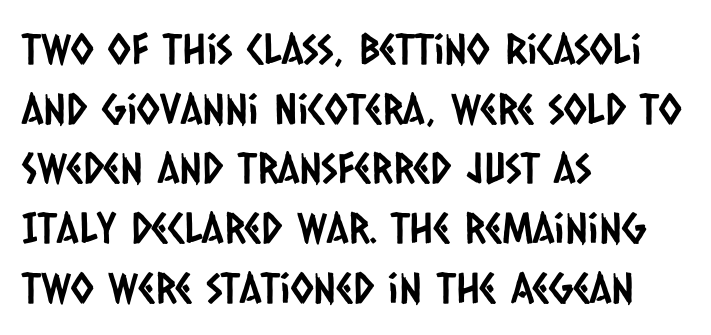
{"serif": "no", "width": "condensed", "stroke_contrast": "low", "x_height": "large", "monospaced": "no", "underline": "no", "align": "left", "line_spacing": "normal", "line_spacing_ratio": 1.42, "letter_spacing": "normal", "letter_spacing_em": 0.0, "glyph_px": 42}
